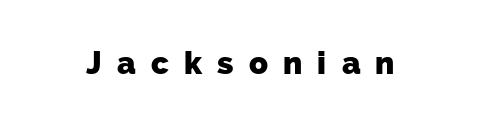
{"serif": "no", "bold": "yes", "weight": "heavy", "width": "normal", "stroke_contrast": "low", "x_height": "medium", "monospaced": "no", "underline": "no", "letter_spacing": "wide", "letter_spacing_em": 0.49, "glyph_px": 31}
